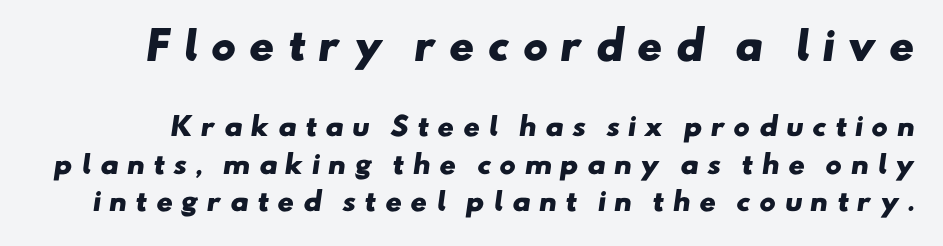
Q: Is the text bold? A: Yes.
Q: Is the typeface a serif or a sans-serif typeface? A: Sans-serif.
Q: Is the text underlined? A: No.
Q: Is the spacing between letters normal or unusually wide? A: Unusually wide.
Q: Is the spacing between lines tight, normal or loose? A: Normal.
Q: Which block of text is set in a larger size, the first (top) or the second (bottom)? A: The first (top) one.
Q: Width (condensed, normal, or wide)? A: Wide.
Q: Stroke contrast? A: Low.
Q: x-height? A: Small.
Q: Monospaced? A: No.
